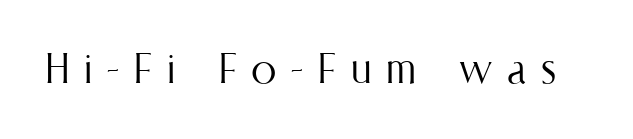
The image shows 51 px light, condensed type, upright; set unusually wide letter spacing (+0.29 em), not underlined; medium stroke contrast and a medium x-height.
